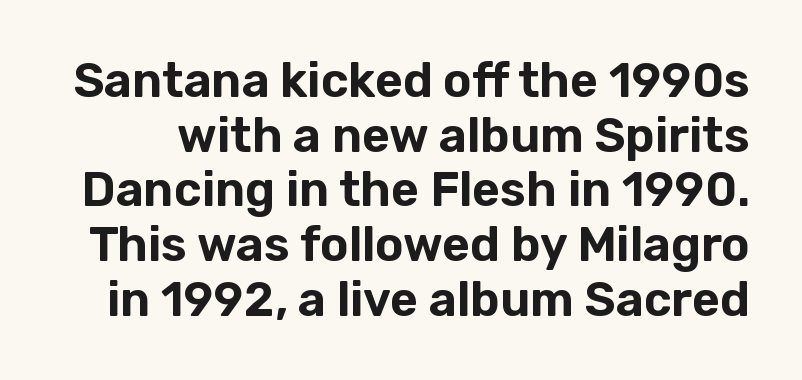
Q: Is the text italic (slanted)? A: No, it is upright.
Q: Is the typeface a serif or a sans-serif typeface? A: Sans-serif.
Q: Is the text underlined? A: No.
Q: Is the spacing between letters normal or unusually wide? A: Normal.
Q: Is the spacing between lines tight, normal or loose? A: Tight.
Q: Width (condensed, normal, or wide)? A: Normal.
Q: Stroke contrast? A: Low.
Q: x-height? A: Medium.
Q: Monospaced? A: No.
